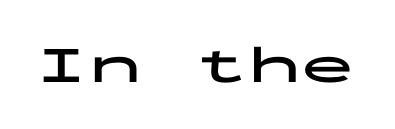
The image shows 53 px bold, wide sans-serif type, upright, monospaced; set normal letter spacing, not underlined; low stroke contrast and a medium x-height.
